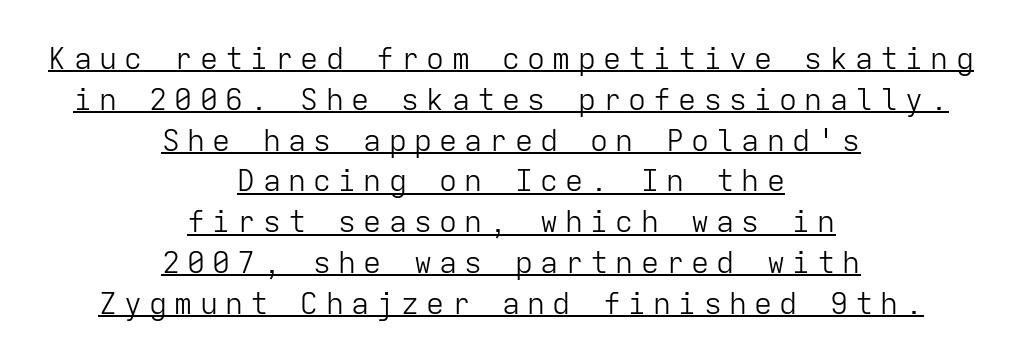
{"serif": "no", "italic": "no", "bold": "no", "weight": "light", "width": "normal", "stroke_contrast": "low", "x_height": "medium", "monospaced": "yes", "underline": "yes", "align": "center", "line_spacing": "normal", "line_spacing_ratio": 1.36, "letter_spacing": "wide", "letter_spacing_em": 0.24, "glyph_px": 30}
